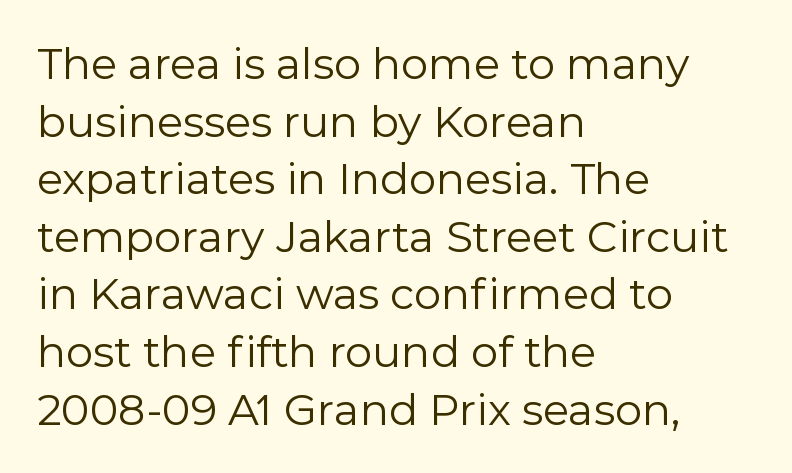
Q: Is the text bold? A: No.
Q: Is the text italic (slanted)? A: No, it is upright.
Q: Is the typeface a serif or a sans-serif typeface? A: Sans-serif.
Q: Is the text underlined? A: No.
Q: How is the paragraph aligned? A: Left-aligned.
Q: Is the spacing between letters normal or unusually wide? A: Normal.
Q: Is the spacing between lines tight, normal or loose? A: Normal.
Q: Width (condensed, normal, or wide)? A: Normal.
Q: x-height? A: Medium.
Q: Monospaced? A: No.
